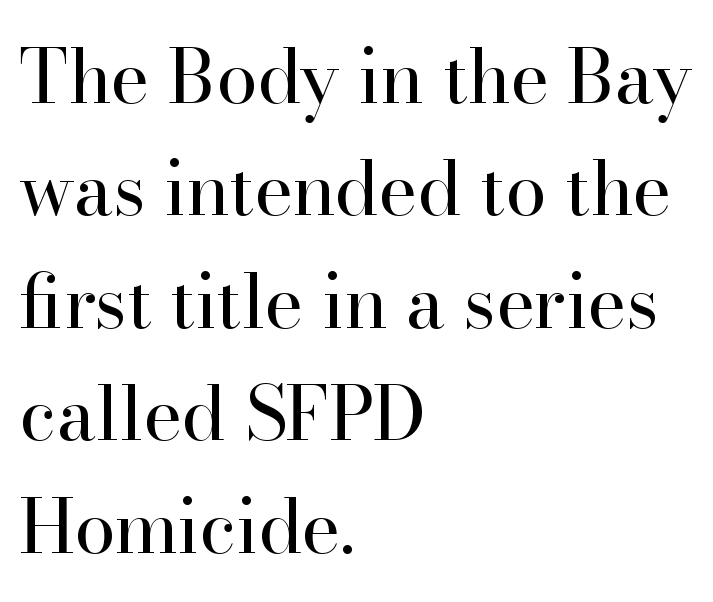
The image shows 74 px regular-weight serif type, upright; set left-aligned, normal line spacing (1.52x), normal letter spacing, not underlined; high stroke contrast and a small x-height.
